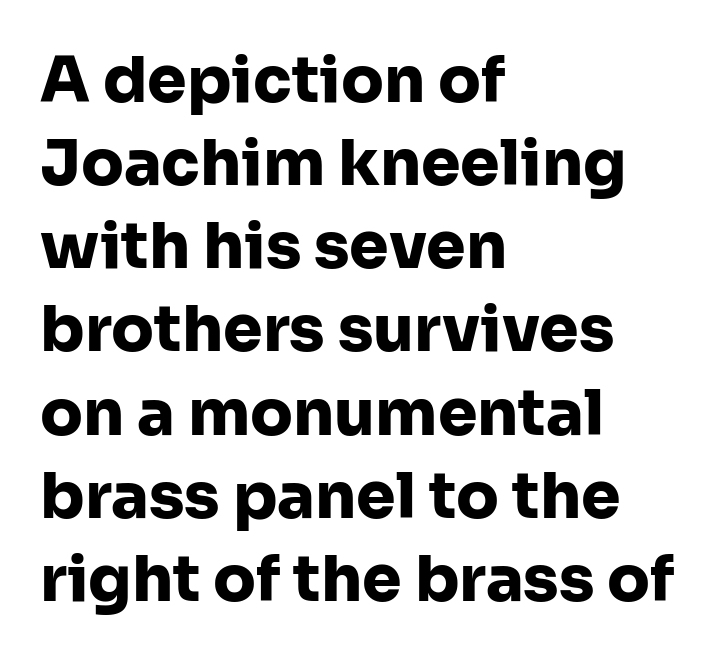
Q: Is the text bold? A: Yes.
Q: Is the text italic (slanted)? A: No, it is upright.
Q: Is the typeface a serif or a sans-serif typeface? A: Sans-serif.
Q: Is the text underlined? A: No.
Q: How is the paragraph aligned? A: Left-aligned.
Q: Is the spacing between letters normal or unusually wide? A: Normal.
Q: Is the spacing between lines tight, normal or loose? A: Normal.
Q: Width (condensed, normal, or wide)? A: Normal.
Q: Stroke contrast? A: Low.
Q: x-height? A: Medium.
Q: Monospaced? A: No.
